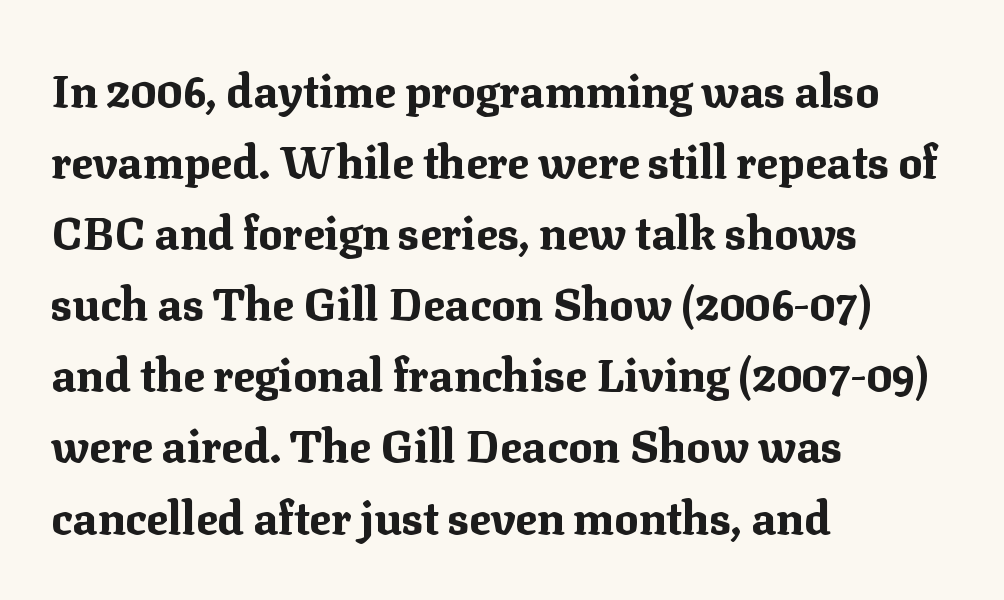
{"serif": "yes", "italic": "no", "bold": "yes", "weight": "bold", "width": "normal", "stroke_contrast": "medium", "x_height": "medium", "monospaced": "no", "underline": "no", "align": "left", "line_spacing": "normal", "line_spacing_ratio": 1.58, "letter_spacing": "normal", "letter_spacing_em": 0.0, "glyph_px": 45}
